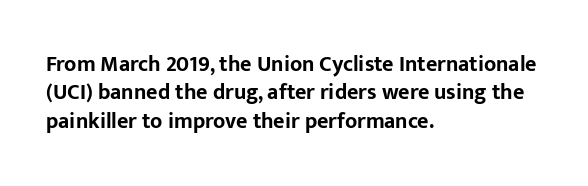
{"italic": "no", "bold": "yes", "underline": "no", "align": "left", "line_spacing": "normal", "line_spacing_ratio": 1.29, "letter_spacing": "normal", "letter_spacing_em": 0.0, "glyph_px": 22}
